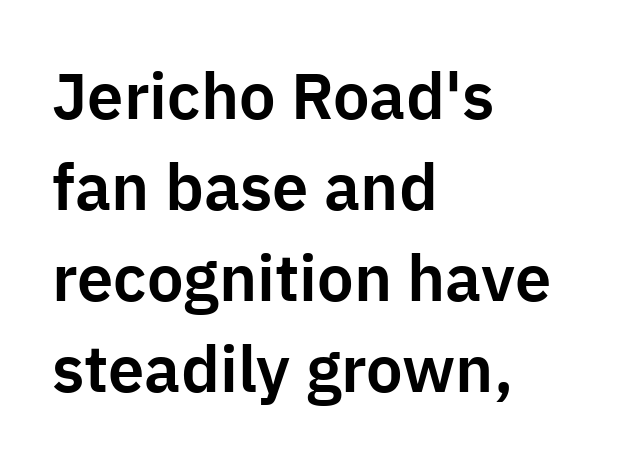
{"serif": "no", "italic": "no", "width": "normal", "stroke_contrast": "low", "x_height": "medium", "monospaced": "no", "underline": "no", "align": "left", "line_spacing": "normal", "line_spacing_ratio": 1.4, "letter_spacing": "normal", "letter_spacing_em": 0.0, "glyph_px": 65}
